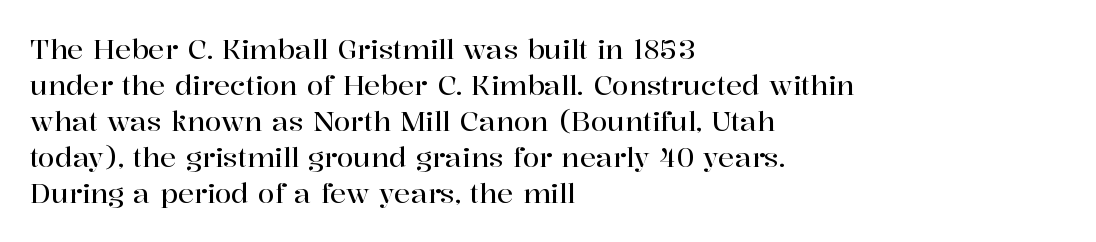
Vertically, the passage feels balanced, rows spaced as you'd expect. The face used here is rendered with its standard letterfit. The words here are not underlined. Posture: straight, roman, zero tilt.
